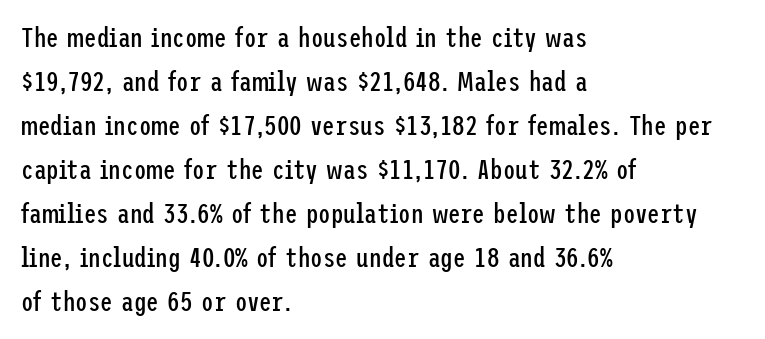
The face used here is a sans, in the tradition of grotesques and geometrics. The rendering uses a moderate line-height, typical for paragraphs. Quick note: underline off. The lines are quadded left. The letterforms sit shoulder to shoulder at normal distance. This is the regular roman posture of the typeface.
